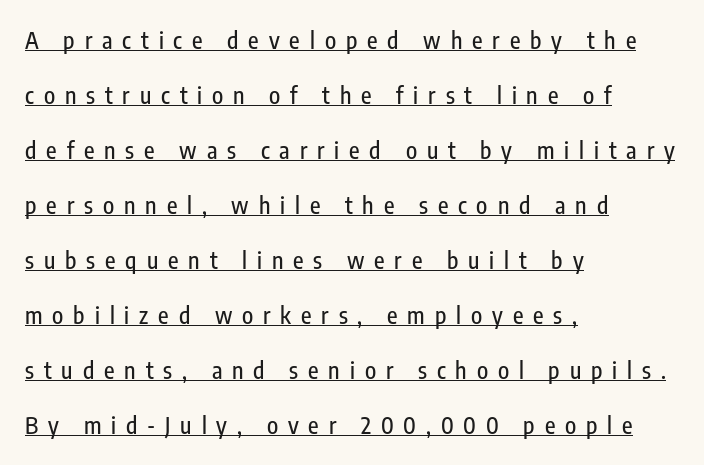
Summary of vertical rhythm: relaxed, with wide interline spacing. Observe the wide spacing: letters keep a clear distance from each other. These characters rest on top of a visible drawn line. A roman cut, with each character standing at attention. Caption: multi-line text, flush left, ragged right.
